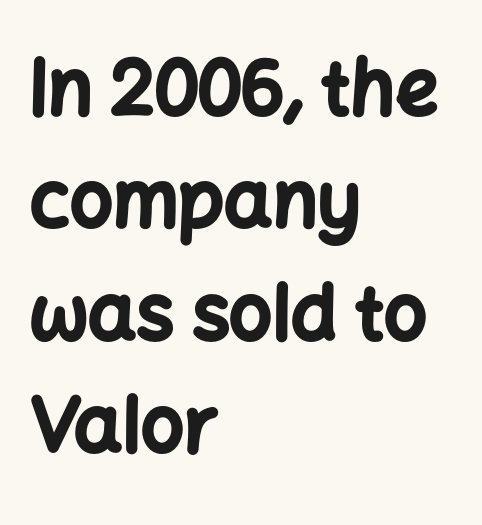
{"serif": "no", "italic": "no", "bold": "yes", "weight": "bold", "width": "normal", "stroke_contrast": "low", "x_height": "medium", "monospaced": "no", "underline": "no", "align": "left", "line_spacing": "normal", "line_spacing_ratio": 1.48, "letter_spacing": "normal", "letter_spacing_em": 0.0, "glyph_px": 76}
